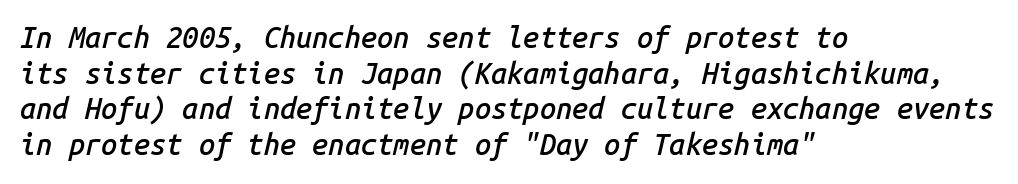
The lines in this sample share a left origin and differ only in where they stop. Every character sits at an angle, as italics do. The passage shown is typed in a monospace face where columns stay perfectly aligned. Only glyphs here, with clear space below each row. Bold? Not quite — semibold, heavier than regular but stopping short. Words appear dense and cohesive because spacing is normal.
